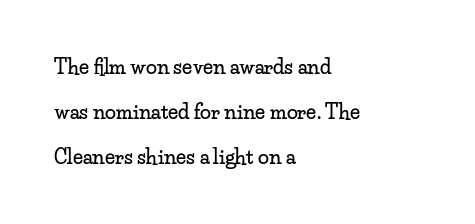
Q: Is the text italic (slanted)? A: No, it is upright.
Q: Is the text underlined? A: No.
Q: How is the paragraph aligned? A: Left-aligned.
Q: Is the spacing between letters normal or unusually wide? A: Normal.
Q: Is the spacing between lines tight, normal or loose? A: Loose.
